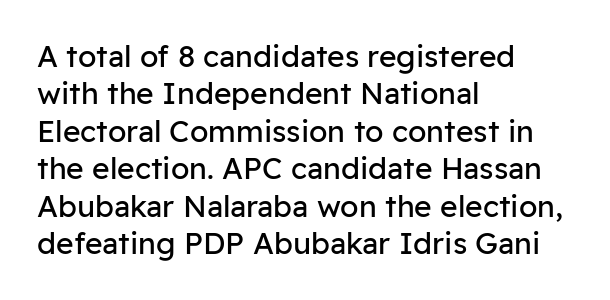
{"serif": "no", "italic": "no", "bold": "no", "weight": "regular", "width": "normal", "stroke_contrast": "low", "x_height": "medium", "monospaced": "no", "underline": "no", "align": "left", "line_spacing": "normal", "line_spacing_ratio": 1.25, "letter_spacing": "normal", "letter_spacing_em": 0.0, "glyph_px": 30}
